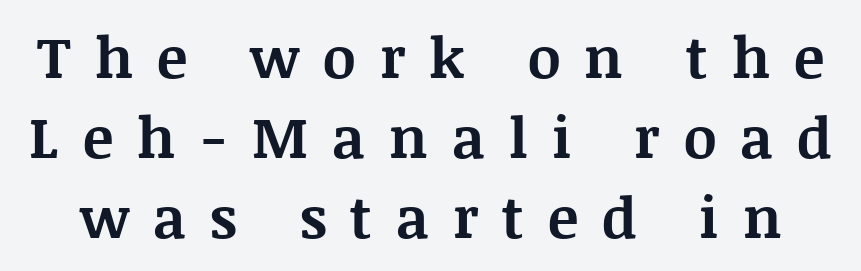
The image shows 57 px bold serif type, upright; set normal line spacing (1.4x), unusually wide letter spacing (+0.42 em), not underlined; medium stroke contrast and a large x-height.
